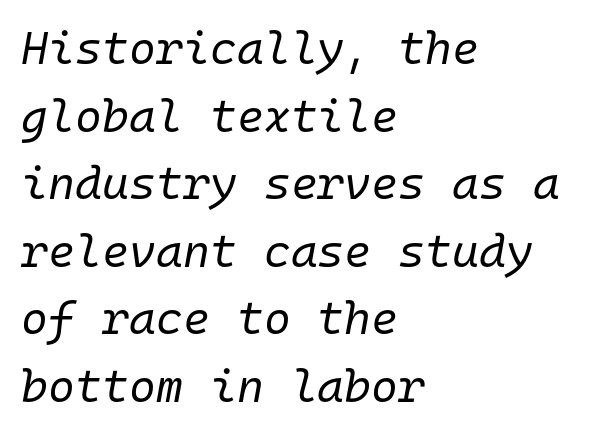
Q: Is the text bold? A: No.
Q: Is the text italic (slanted)? A: Yes, it leans right by about 10 degrees.
Q: Is the text underlined? A: No.
Q: How is the paragraph aligned? A: Left-aligned.
Q: Is the spacing between letters normal or unusually wide? A: Normal.
Q: Is the spacing between lines tight, normal or loose? A: Normal.
Q: Width (condensed, normal, or wide)? A: Normal.
Q: Stroke contrast? A: Low.
Q: x-height? A: Medium.
Q: Monospaced? A: Yes.
